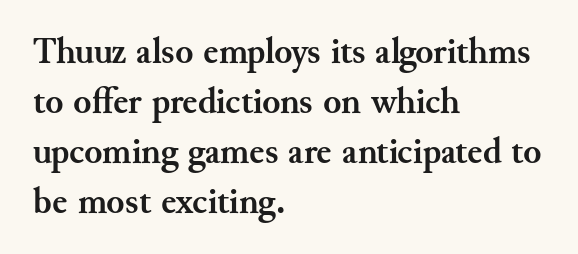
As a designer I'd log this as weight 700, bold. Serif or sans? Serif — the stroke terminals have little feet. Caption: standard tracking, unaltered. The font's upright variant was chosen for this text.
